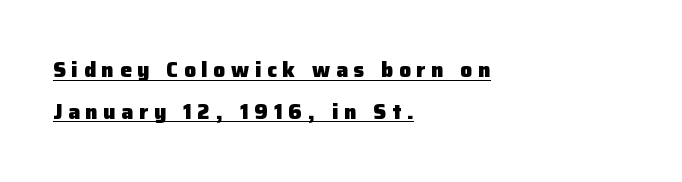
The image shows 21 px bold type, upright; set left-aligned, loose line spacing (1.98x), unusually wide letter spacing (+0.27 em), underlined.
